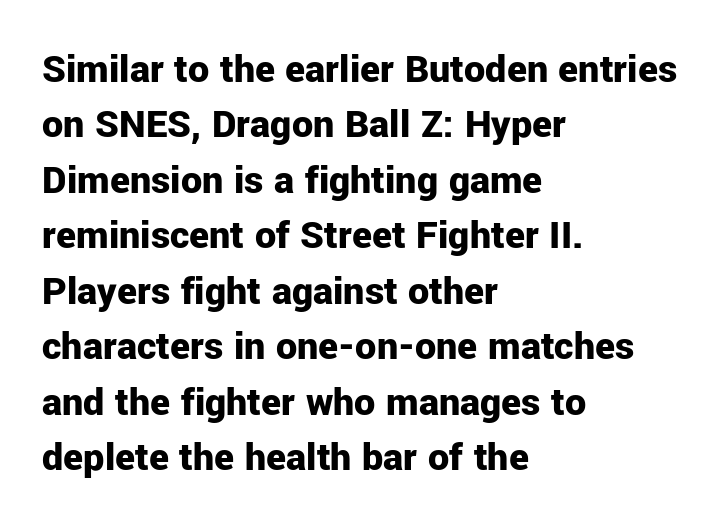
The glyphs are unaccompanied by any horizontal stroke below them. Honestly, the row spacing looks completely unremarkable. Layout note: lines flush left. This sample uses a sans-serif face. A typesetter would call this zero additional tracking.
